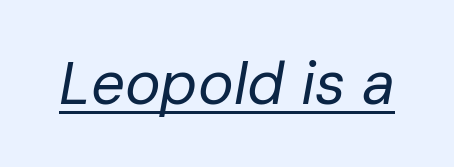
{"italic": "yes", "lean": "right", "slant_degrees": 10, "bold": "no", "weight": "regular", "width": "normal", "stroke_contrast": "low", "x_height": "medium", "monospaced": "no", "underline": "yes", "letter_spacing": "normal", "letter_spacing_em": 0.0, "glyph_px": 60}
